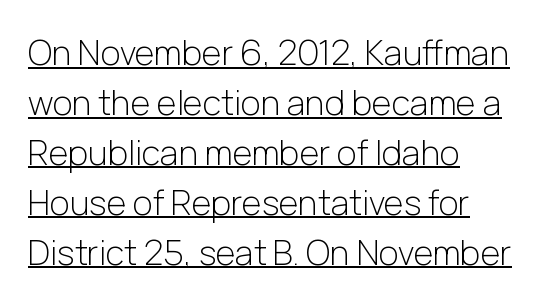
There is no visible air inserted between adjacent glyphs. Italic: no, the glyphs are upright roman. This sample uses a sans-serif face. Does the copy run flush right? No — it runs flush left.
